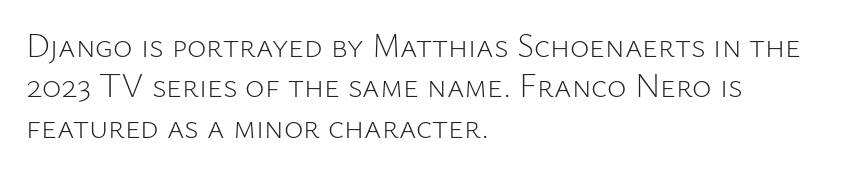
Which margin do the lines hug? The left one — the right edge is uneven. Rendered with straight, roman letterforms. The letters advance in unequal steps, a hallmark of proportional type. The type is set solid horizontally, with unmodified tracking.
